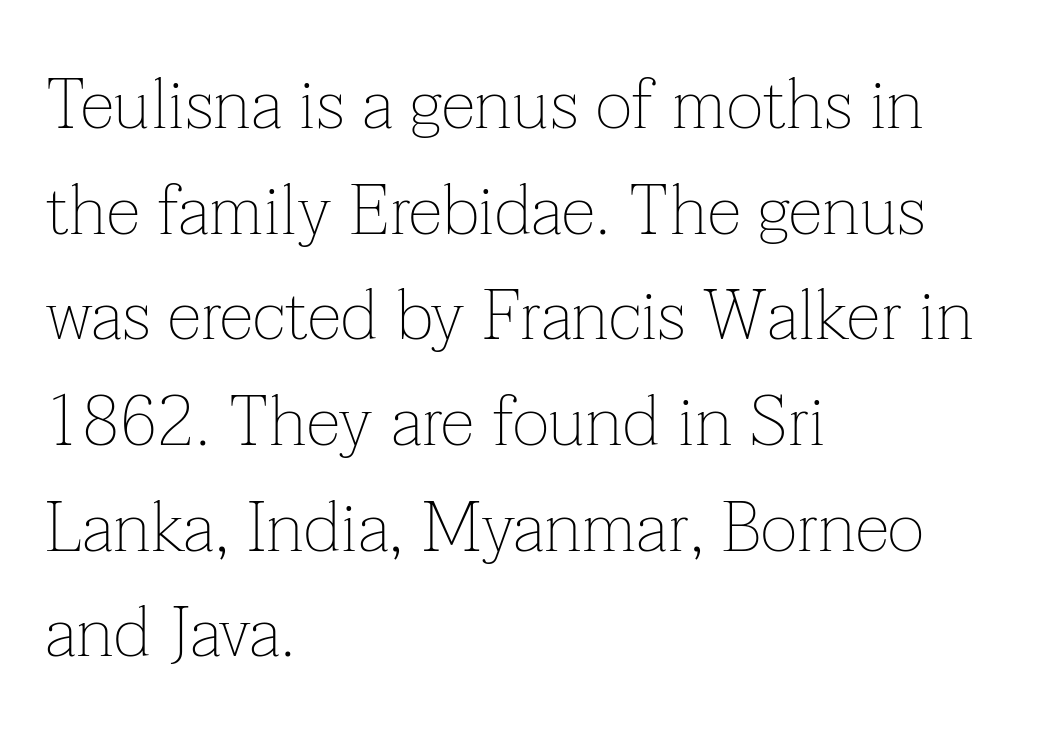
Q: Is the text bold? A: No.
Q: Is the text italic (slanted)? A: No, it is upright.
Q: Is the typeface a serif or a sans-serif typeface? A: Serif.
Q: Is the text underlined? A: No.
Q: How is the paragraph aligned? A: Left-aligned.
Q: Is the spacing between letters normal or unusually wide? A: Normal.
Q: Is the spacing between lines tight, normal or loose? A: Normal.
Q: Width (condensed, normal, or wide)? A: Normal.
Q: Stroke contrast? A: Low.
Q: x-height? A: Medium.
Q: Monospaced? A: No.
